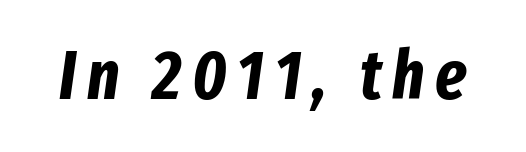
The image shows 69 px bold, condensed type, italic (leaning right); set not underlined; low stroke contrast and a medium x-height.
